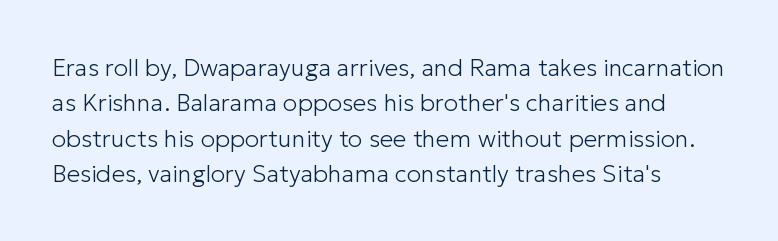
Q: Is the text bold? A: No.
Q: Is the text italic (slanted)? A: No, it is upright.
Q: Is the text underlined? A: No.
Q: Is the spacing between letters normal or unusually wide? A: Normal.
Q: Is the spacing between lines tight, normal or loose? A: Normal.
